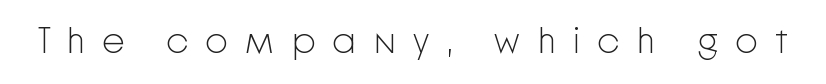
Q: Is the text bold? A: No.
Q: Is the text italic (slanted)? A: No, it is upright.
Q: Is the typeface a serif or a sans-serif typeface? A: Sans-serif.
Q: Is the text underlined? A: No.
Q: Is the spacing between letters normal or unusually wide? A: Unusually wide.
Q: Width (condensed, normal, or wide)? A: Normal.
Q: Stroke contrast? A: Low.
Q: x-height? A: Medium.
Q: Monospaced? A: No.
